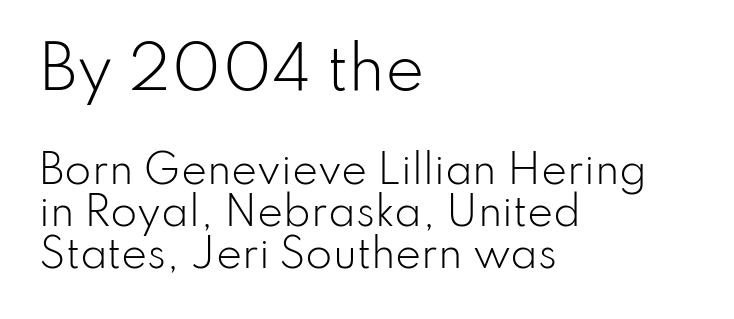
The image shows 59 px light sans-serif type, upright; set left-aligned, tight line spacing (1.08x), normal letter spacing, not underlined; the first (top) block is 1.51x larger; low stroke contrast and a small x-height.
